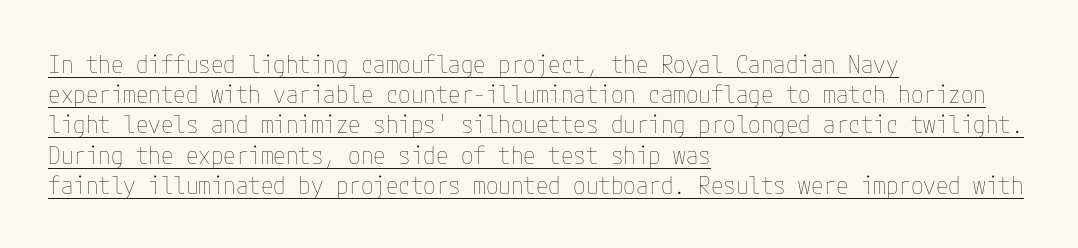
Q: Is the text bold? A: No.
Q: Is the text italic (slanted)? A: No, it is upright.
Q: Is the text underlined? A: Yes.
Q: How is the paragraph aligned? A: Left-aligned.
Q: Is the spacing between letters normal or unusually wide? A: Normal.
